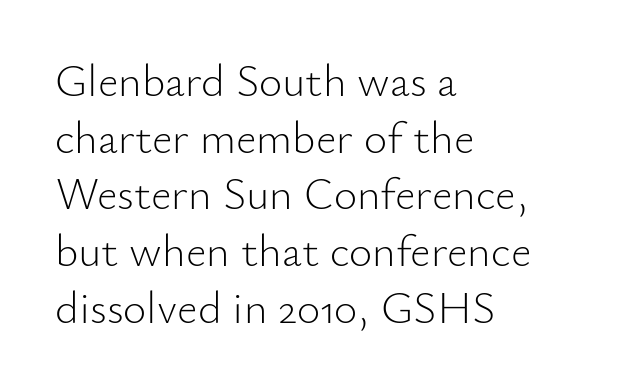
{"serif": "no", "italic": "no", "bold": "no", "weight": "light", "width": "normal", "stroke_contrast": "low", "x_height": "small", "monospaced": "no", "underline": "no", "align": "left", "line_spacing": "normal", "line_spacing_ratio": 1.26, "letter_spacing": "normal", "letter_spacing_em": 0.0, "glyph_px": 45}
